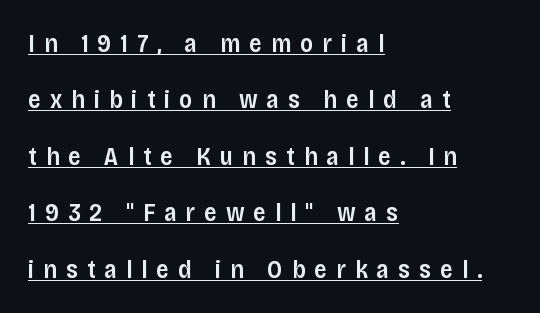
Q: Is the text bold? A: Semi-bold.
Q: Is the text italic (slanted)? A: No, it is upright.
Q: Is the text underlined? A: Yes.
Q: How is the paragraph aligned? A: Left-aligned.
Q: Is the spacing between letters normal or unusually wide? A: Unusually wide.
Q: Is the spacing between lines tight, normal or loose? A: Loose.
